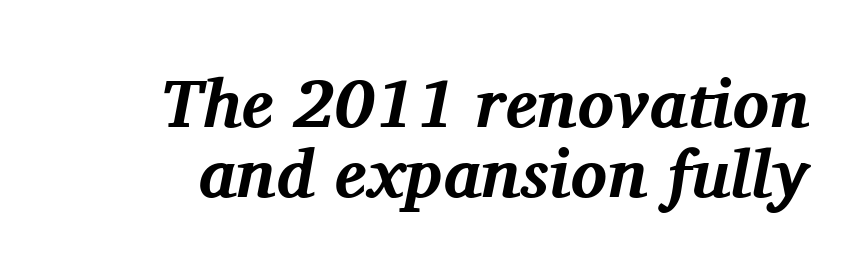
{"serif": "yes", "italic": "yes", "lean": "right", "slant_degrees": 11, "bold": "yes", "weight": "bold", "width": "normal", "stroke_contrast": "medium", "x_height": "medium", "monospaced": "no", "underline": "no", "align": "right", "line_spacing": "tight", "line_spacing_ratio": 1.03, "letter_spacing": "normal", "letter_spacing_em": 0.0, "glyph_px": 68}
